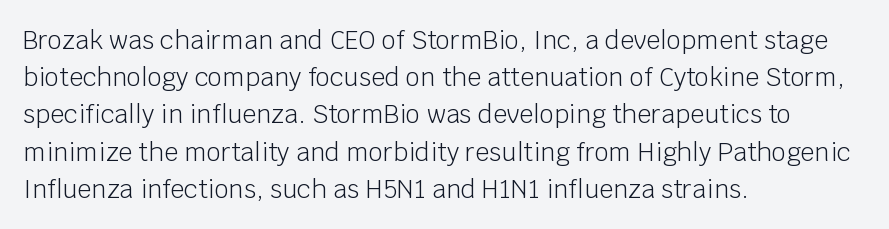
The image shows 25 px text type, upright; set left-aligned, normal line spacing (1.49x), normal letter spacing, not underlined.
